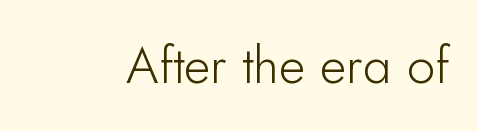
Q: Is the text bold? A: No.
Q: Is the text italic (slanted)? A: No, it is upright.
Q: Is the typeface a serif or a sans-serif typeface? A: Sans-serif.
Q: Is the text underlined? A: No.
Q: Is the spacing between letters normal or unusually wide? A: Normal.
Q: Width (condensed, normal, or wide)? A: Normal.
Q: Stroke contrast? A: Low.
Q: x-height? A: Small.
Q: Monospaced? A: No.
